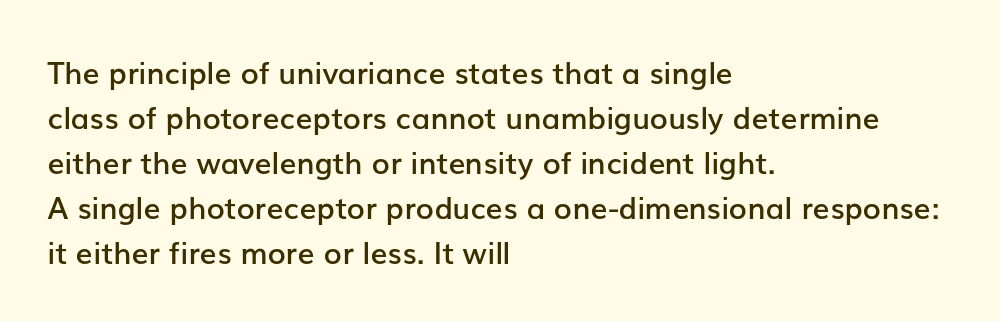
Q: Is the text bold? A: Semi-bold.
Q: Is the text italic (slanted)? A: No, it is upright.
Q: Is the typeface a serif or a sans-serif typeface? A: Sans-serif.
Q: Is the text underlined? A: No.
Q: How is the paragraph aligned? A: Left-aligned.
Q: Is the spacing between letters normal or unusually wide? A: Normal.
Q: Is the spacing between lines tight, normal or loose? A: Normal.
Q: Width (condensed, normal, or wide)? A: Normal.
Q: Stroke contrast? A: Low.
Q: x-height? A: Medium.
Q: Monospaced? A: No.
